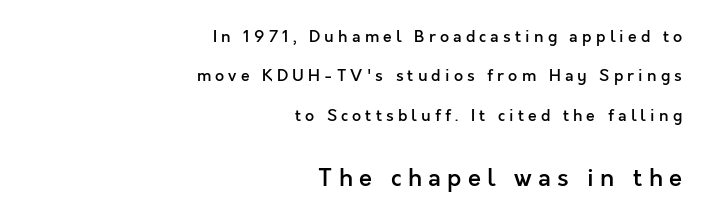
The image shows 24 px text type, upright; set right-aligned, loose line spacing (2.46x), unusually wide letter spacing (+0.26 em), not underlined; the second (bottom) block is 1.5x larger.
